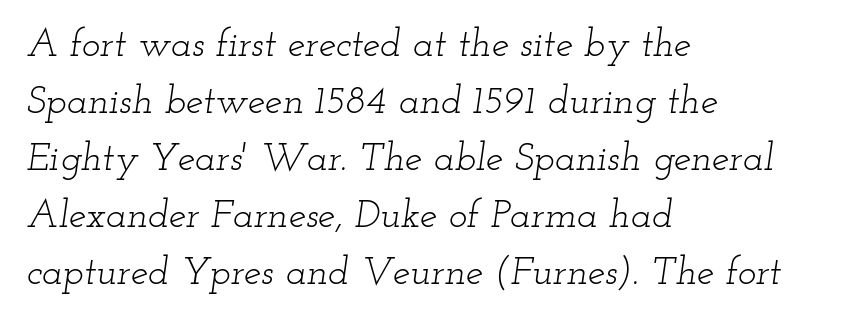
Q: Is the text bold? A: No.
Q: Is the text italic (slanted)? A: Yes, it leans right by about 12 degrees.
Q: Is the typeface a serif or a sans-serif typeface? A: Serif.
Q: Is the text underlined? A: No.
Q: How is the paragraph aligned? A: Left-aligned.
Q: Is the spacing between letters normal or unusually wide? A: Normal.
Q: Is the spacing between lines tight, normal or loose? A: Normal.
Q: Width (condensed, normal, or wide)? A: Wide.
Q: Stroke contrast? A: Low.
Q: x-height? A: Small.
Q: Monospaced? A: No.
